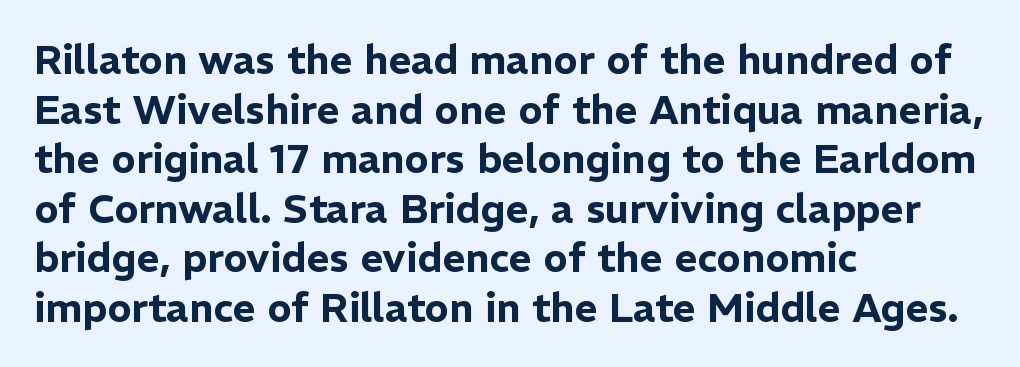
{"serif": "no", "italic": "no", "width": "normal", "stroke_contrast": "low", "x_height": "medium", "monospaced": "no", "underline": "no", "align": "left", "line_spacing_ratio": 1.24, "letter_spacing": "normal", "letter_spacing_em": 0.0, "glyph_px": 40}
